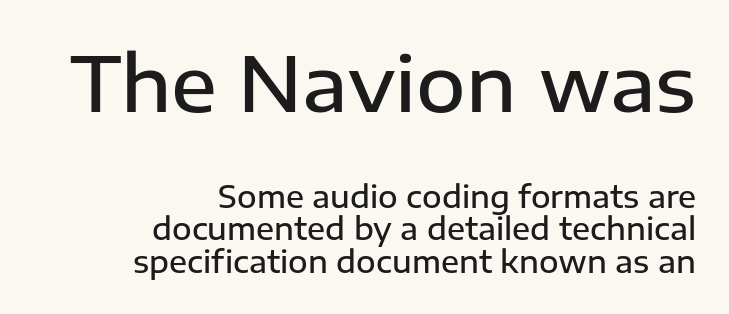
{"serif": "no", "italic": "no", "bold": "semi", "weight": "semibold", "width": "normal", "stroke_contrast": "low", "x_height": "medium", "monospaced": "no", "underline": "no", "align": "right", "line_spacing": "tight", "line_spacing_ratio": 1.09, "letter_spacing": "normal", "letter_spacing_em": 0.0, "larger_block": "first", "size_ratio": 2.53, "glyph_px": 76}
